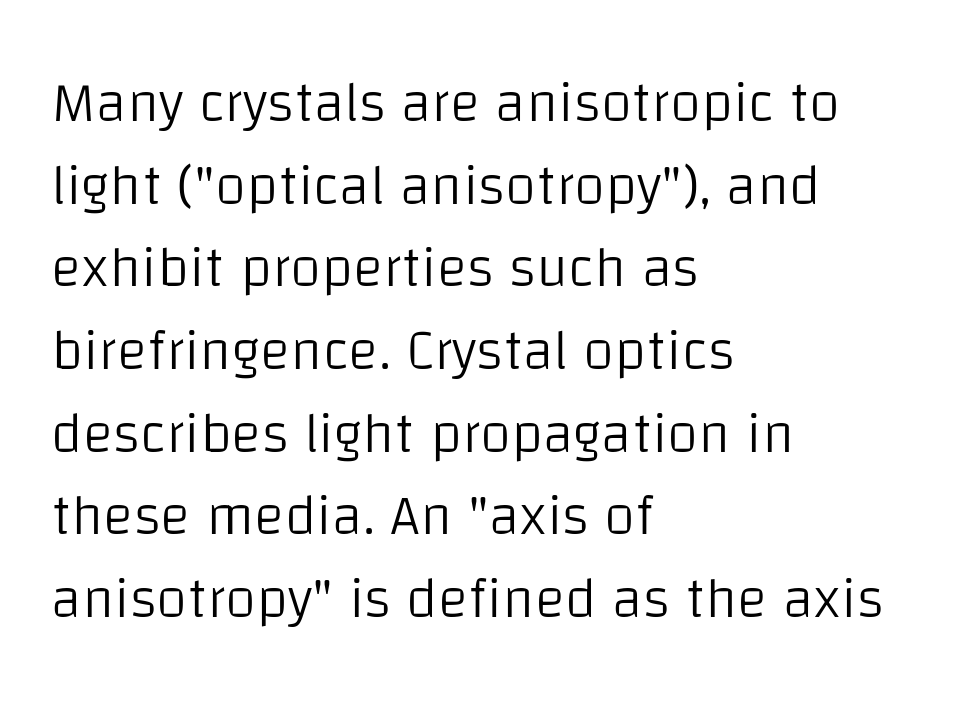
The image shows 57 px light sans-serif type, upright; set left-aligned, normal line spacing (1.45x), normal letter spacing, not underlined; low stroke contrast and a large x-height.
